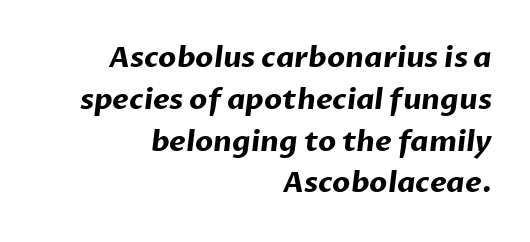
The image shows 29 px bold sans-serif type; set right-aligned, normal line spacing (1.44x), normal letter spacing, not underlined; low stroke contrast and a medium x-height.
